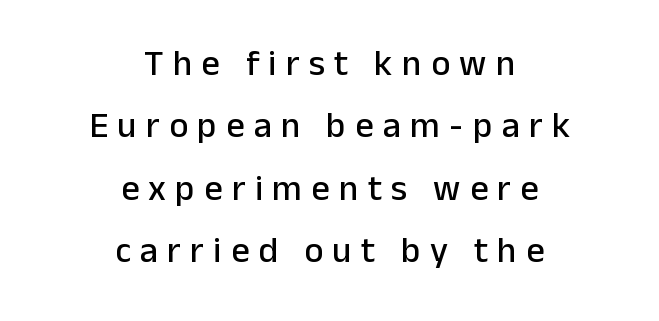
The image shows 36 px sans-serif type, upright; set centered, line spacing 1.73x, unusually wide letter spacing (+0.26 em), not underlined; low stroke contrast and a medium x-height.
